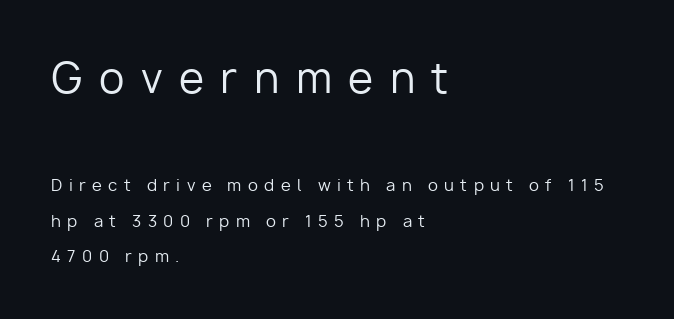
Lines of text with bare space underneath. You get the large type first, then a drop to smaller type. Each word looks stretched out because of the extra space between its letters. Are there feet on the stems? There aren't — it's a sans. Each letter keeps its own natural width here, so spacing adapts to shape.
